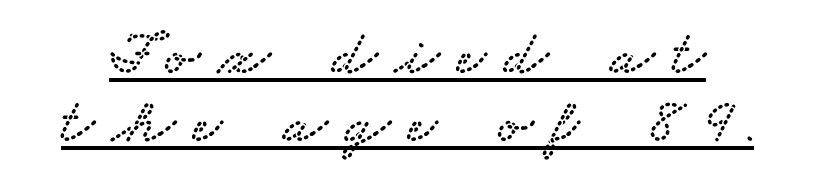
{"width": "wide", "stroke_contrast": "low", "x_height": "small", "monospaced": "no", "underline": "yes", "line_spacing": "tight", "line_spacing_ratio": 1.07, "letter_spacing": "wide", "letter_spacing_em": 0.28, "glyph_px": 64}
